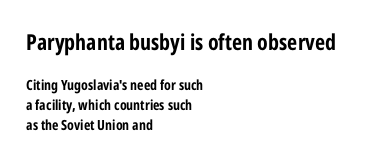
Q: Is the text bold? A: Yes.
Q: Is the text italic (slanted)? A: No, it is upright.
Q: Is the text underlined? A: No.
Q: How is the paragraph aligned? A: Left-aligned.
Q: Is the spacing between letters normal or unusually wide? A: Normal.
Q: Is the spacing between lines tight, normal or loose? A: Normal.
Q: Which block of text is set in a larger size, the first (top) or the second (bottom)? A: The first (top) one.
